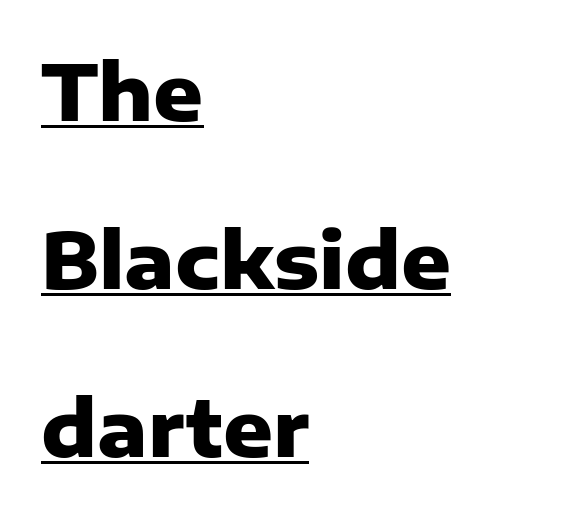
Every row of glyphs begins at an identical x-position on the left. Letter spacing: default. Spacing verdict: proportional, widths tailored to each character. Students, this is bold: see how much ink each stroke carries.
